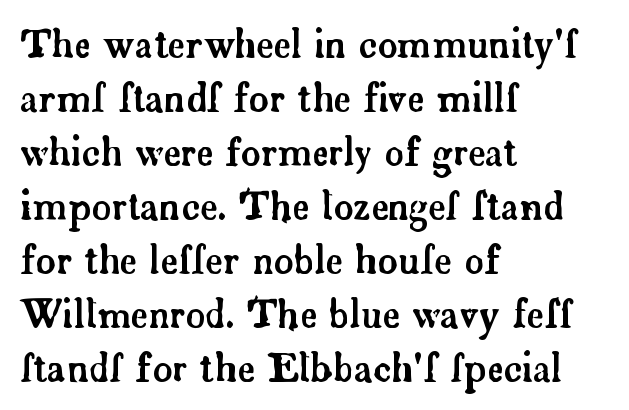
The image shows 38 px serif type, upright; set left-aligned, normal line spacing (1.42x), normal letter spacing, not underlined; low stroke contrast and a small x-height.
